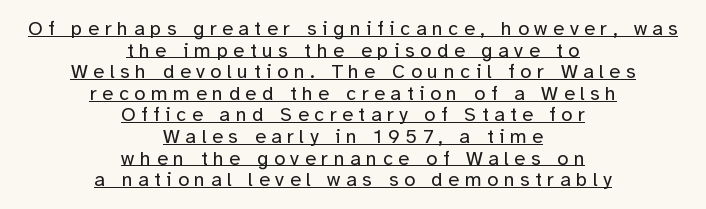
Closely set lines give the paragraph a compact silhouette. Is the letter spacing exaggerated? Yes — the characters are pushed far apart. This is underlined copy, the kind a proofreader might mark for attention. A centered setting, common on invitations and titles, is used for this passage.
